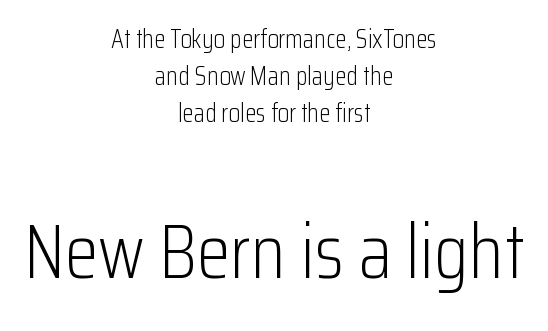
The image shows 77 px light, condensed sans-serif type, upright; set centered, normal line spacing (1.42x), normal letter spacing, not underlined; the second (bottom) block is 2.96x larger; low stroke contrast and a medium x-height.
